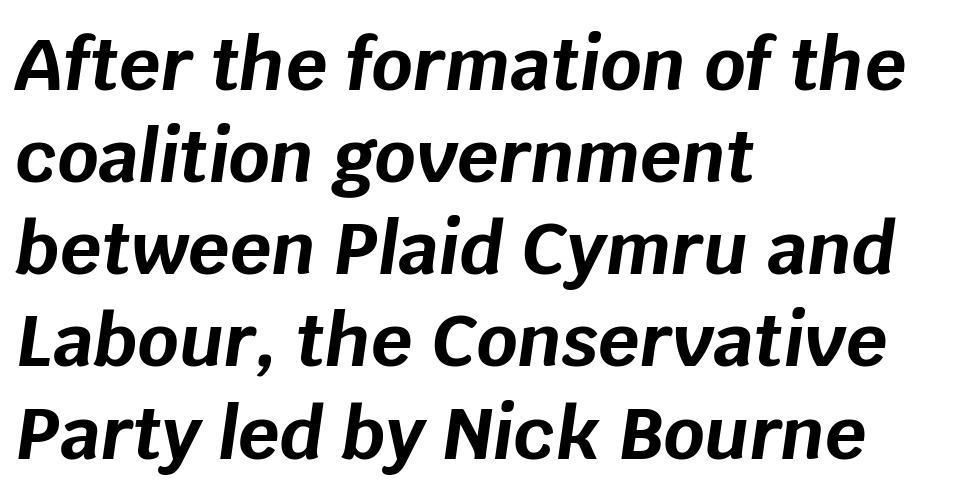
The image shows 72 px bold type, italic (leaning right); set left-aligned, normal line spacing (1.28x), normal letter spacing, not underlined; low stroke contrast and a large x-height.
